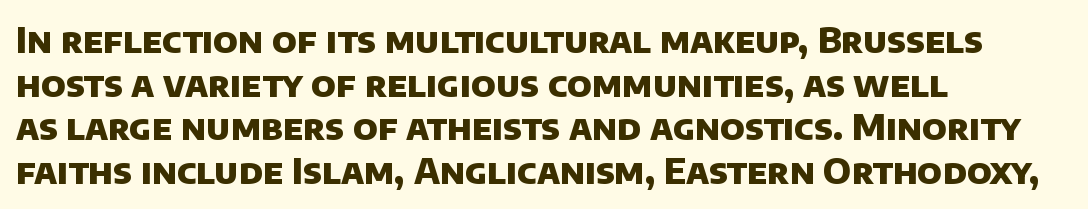
{"serif": "no", "bold": "yes", "weight": "heavy", "width": "normal", "stroke_contrast": "low", "x_height": "large", "monospaced": "no", "underline": "no", "align": "left", "line_spacing": "normal", "line_spacing_ratio": 1.25, "letter_spacing": "normal", "letter_spacing_em": 0.0, "glyph_px": 35}
